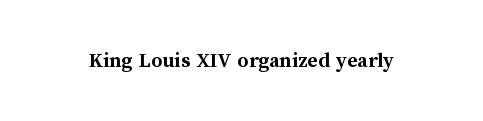
Short note: letters normally spaced. Words float on clear page, feet unadorned. The letters stand upright; this is a roman face. Heavy, bold letterforms.
